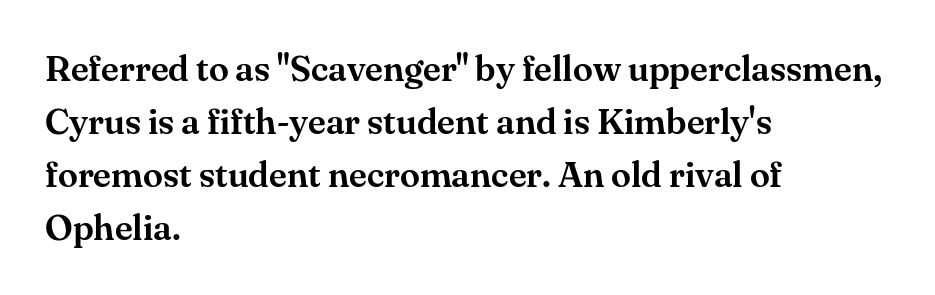
These lines were composed using upright roman letters. The paragraph has a hard left edge and a soft right edge. This rendering employs a face with finishing strokes, i.e., a serif. Note the varied advance widths — an 'i' is clearly narrower than an 'm'. In terms of letterspacing, this is plain default setting.
